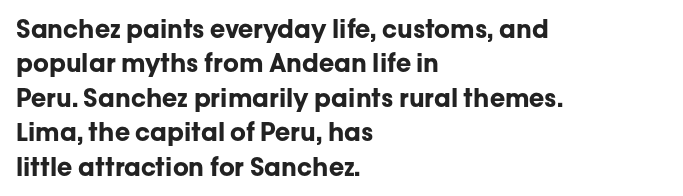
Plain, unruled lines of type. Italic: no, the glyphs are upright roman. The face used here has the dense, thick strokes of a bold. Compared with typical paragraphs, the rows here are spaced about the same. The paragraph has a hard left edge and a soft right edge. Here the glyphs are tracked normally, forming tight word shapes.
